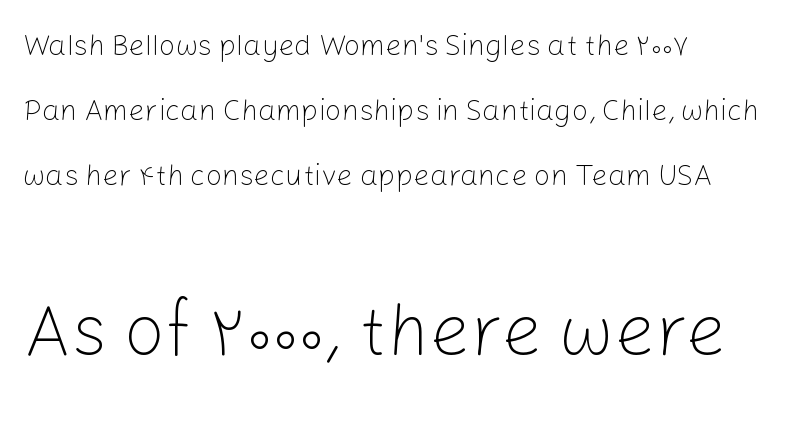
Q: Is the text bold? A: No.
Q: Is the text italic (slanted)? A: No, it is upright.
Q: Is the typeface a serif or a sans-serif typeface? A: Sans-serif.
Q: Is the text underlined? A: No.
Q: How is the paragraph aligned? A: Left-aligned.
Q: Is the spacing between letters normal or unusually wide? A: Normal.
Q: Is the spacing between lines tight, normal or loose? A: Loose.
Q: Which block of text is set in a larger size, the first (top) or the second (bottom)? A: The second (bottom) one.
Q: Width (condensed, normal, or wide)? A: Normal.
Q: Stroke contrast? A: Low.
Q: x-height? A: Medium.
Q: Monospaced? A: No.
